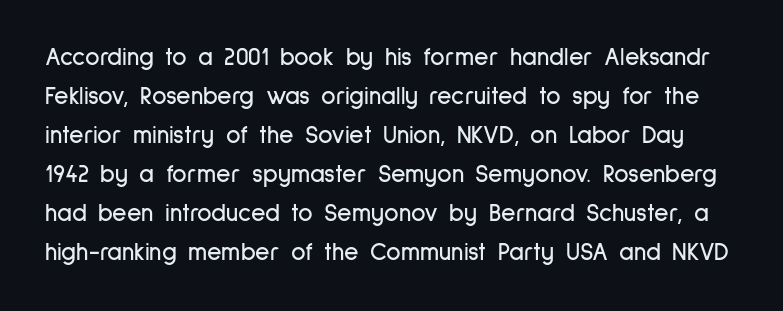
Q: Is the text italic (slanted)? A: No, it is upright.
Q: Is the text underlined? A: No.
Q: Is the spacing between letters normal or unusually wide? A: Normal.
Q: Is the spacing between lines tight, normal or loose? A: Normal.
